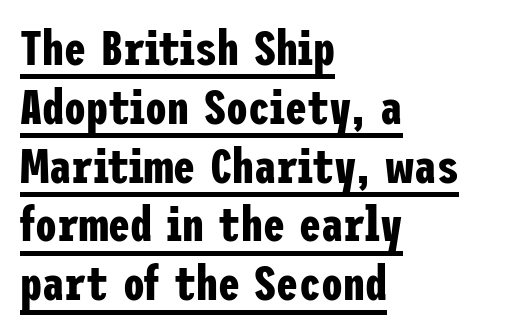
Q: Is the text bold? A: Yes.
Q: Is the text italic (slanted)? A: No, it is upright.
Q: Is the typeface a serif or a sans-serif typeface? A: Sans-serif.
Q: Is the text underlined? A: Yes.
Q: How is the paragraph aligned? A: Left-aligned.
Q: Is the spacing between letters normal or unusually wide? A: Normal.
Q: Width (condensed, normal, or wide)? A: Condensed.
Q: Stroke contrast? A: Low.
Q: x-height? A: Medium.
